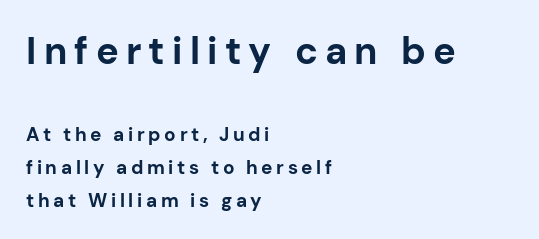
{"serif": "no", "italic": "no", "bold": "yes", "weight": "bold", "width": "normal", "stroke_contrast": "low", "x_height": "medium", "monospaced": "no", "underline": "no", "align": "left", "line_spacing_ratio": 1.73, "larger_block": "first", "size_ratio": 2.0, "glyph_px": 38}
